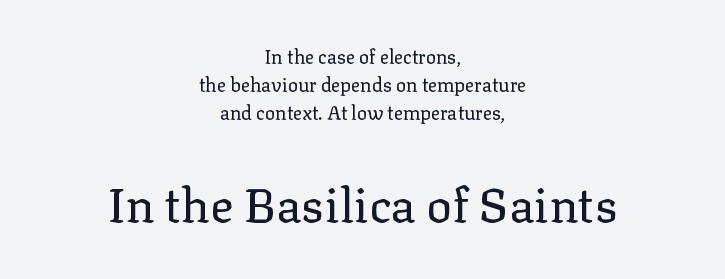
The image shows 48 px regular-weight serif type, upright; set centered, normal line spacing (1.47x), normal letter spacing, not underlined; the second (bottom) block is 2.53x larger; low stroke contrast and a medium x-height.
